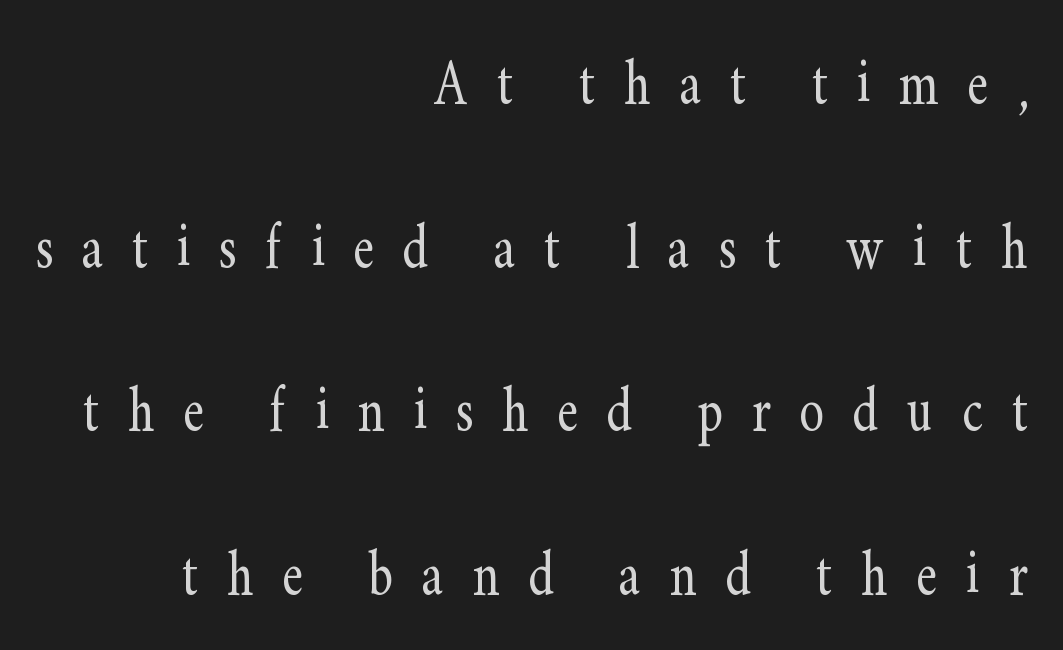
The image shows 74 px light, condensed serif type, upright; set right-aligned, loose line spacing (2.21x), unusually wide letter spacing (+0.39 em), not underlined; low stroke contrast and a small x-height.
